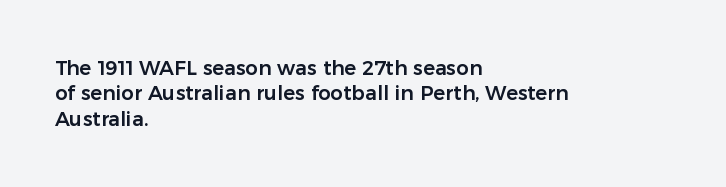
Layout note: lines flush left. The zone under the glyphs is completely vacant. The gaps between neighbouring characters are ordinary and unremarkable. Ascenders rise straight up at ninety degrees. Leading matches the norm, producing a regular column.
